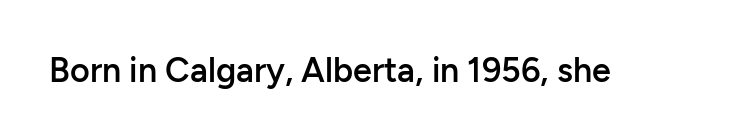
Q: Is the text bold? A: Semi-bold.
Q: Is the text italic (slanted)? A: No, it is upright.
Q: Is the typeface a serif or a sans-serif typeface? A: Sans-serif.
Q: Is the text underlined? A: No.
Q: Is the spacing between letters normal or unusually wide? A: Normal.
Q: Width (condensed, normal, or wide)? A: Normal.
Q: Stroke contrast? A: Low.
Q: x-height? A: Medium.
Q: Monospaced? A: No.
